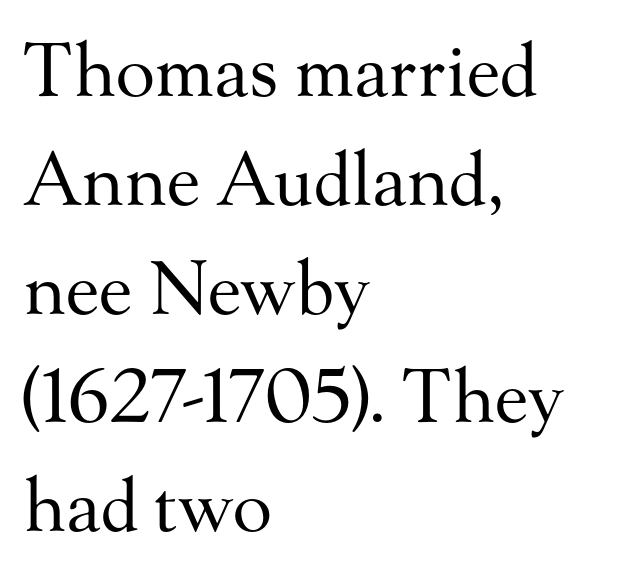
Q: Is the text bold? A: No.
Q: Is the text italic (slanted)? A: No, it is upright.
Q: Is the typeface a serif or a sans-serif typeface? A: Serif.
Q: Is the text underlined? A: No.
Q: How is the paragraph aligned? A: Left-aligned.
Q: Is the spacing between letters normal or unusually wide? A: Normal.
Q: Is the spacing between lines tight, normal or loose? A: Normal.
Q: Width (condensed, normal, or wide)? A: Normal.
Q: Stroke contrast? A: Medium.
Q: x-height? A: Small.
Q: Monospaced? A: No.
